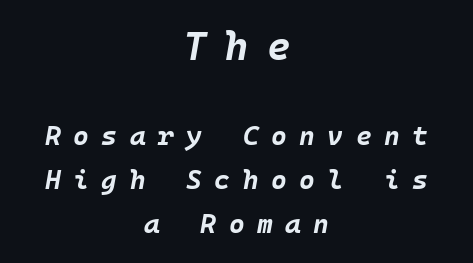
The image shows 40 px bold type, italic (leaning right); set centered, normal line spacing (1.63x), unusually wide letter spacing (+0.46 em), not underlined; the first (top) block is 1.48x larger; low stroke contrast and a large x-height.
